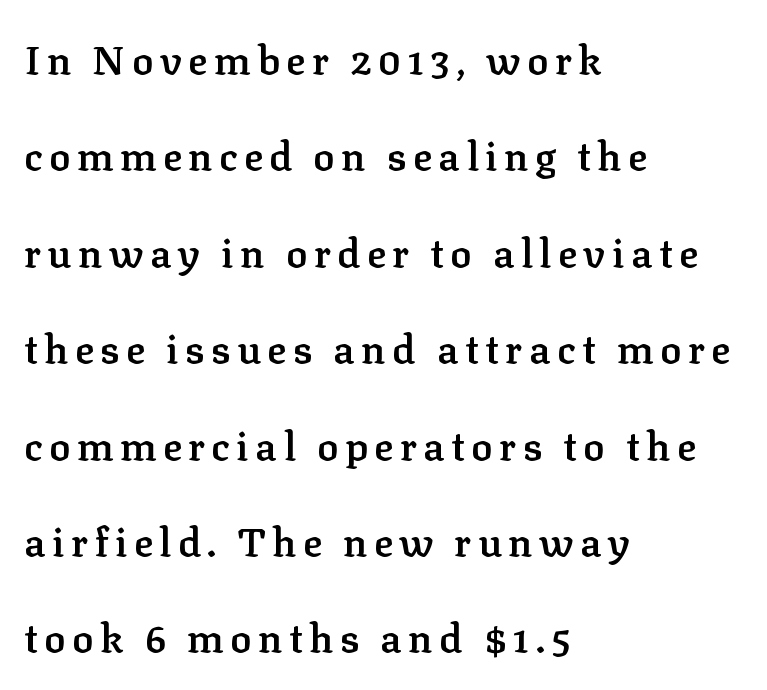
The image shows 40 px semibold serif type, upright; set left-aligned, loose line spacing (2.41x), not underlined; low stroke contrast and a medium x-height.
